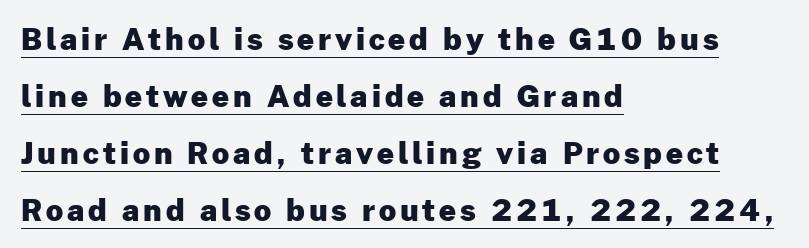
{"serif": "no", "italic": "no", "bold": "yes", "weight": "heavy", "width": "normal", "stroke_contrast": "low", "x_height": "medium", "monospaced": "no", "underline": "yes", "align": "left", "line_spacing": "loose", "line_spacing_ratio": 1.9, "glyph_px": 30}
